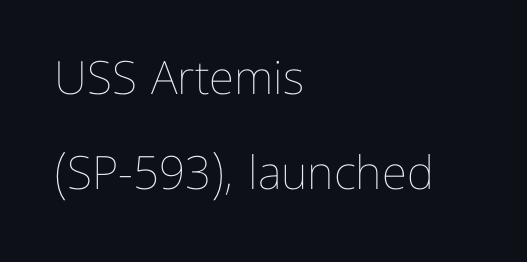
The image shows 46 px thin type, upright; set left-aligned, loose line spacing (2.07x), normal letter spacing, not underlined; low stroke contrast and a medium x-height.
